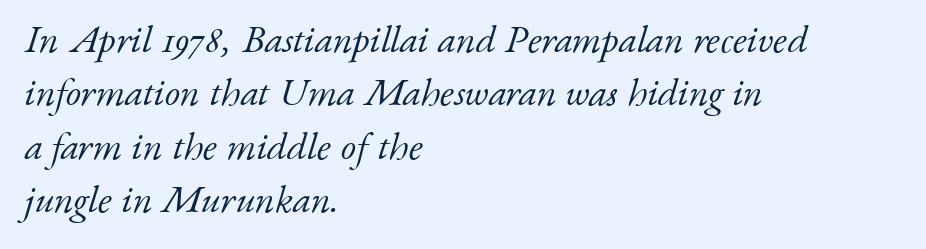
Leading: standard. Weight class: somewhere from thin through regular. Do the characters align in a grid? No, the font is proportional. Descenders hang freely into open space.
